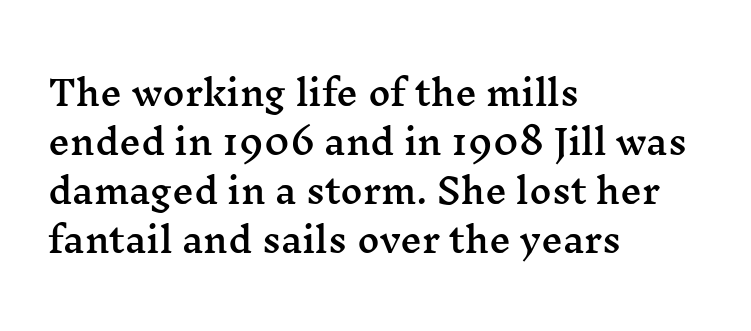
In terms of letterform style, serifs are clearly present. Spacing verdict: proportional, widths tailored to each character. Alignment: flush left. Glyph-to-glyph distance matches everyday printed text. This sample uses an upright cut, with every glyph sitting square on the baseline. Underline: absent.
